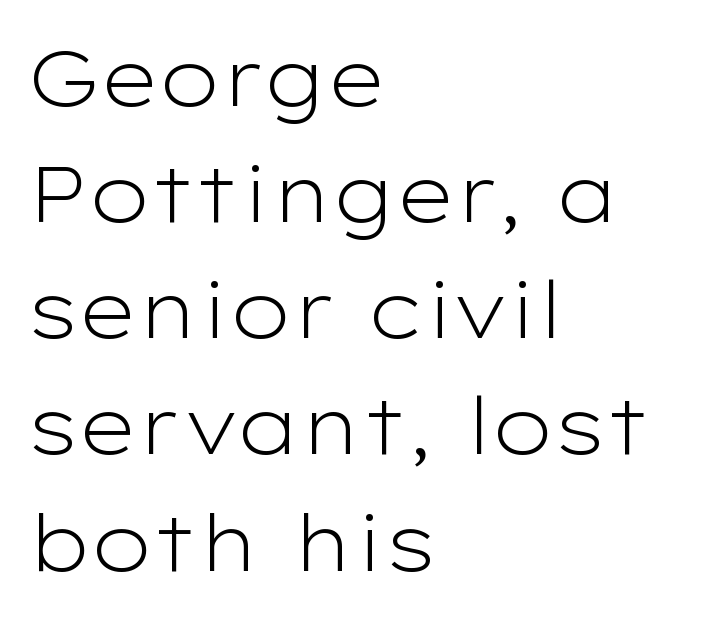
The image shows 79 px light, wide sans-serif type, upright; set left-aligned, normal line spacing (1.47x), normal letter spacing, not underlined; low stroke contrast and a medium x-height.
